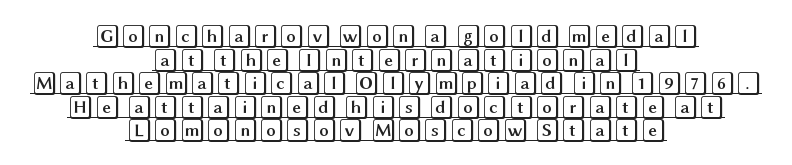
Upright lettering throughout. The passage is arranged like a title page — every line centered. Does a line run under the words? Yes, clearly. No extra tracking has been applied to these lines. The space between consecutive lines is stingy.
